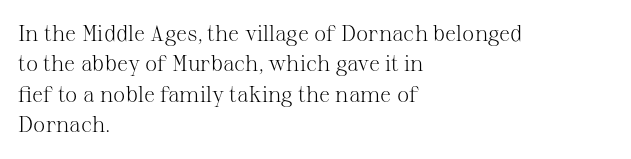
The image shows 22 px text type, upright; set left-aligned, normal line spacing (1.38x), normal letter spacing, not underlined.
